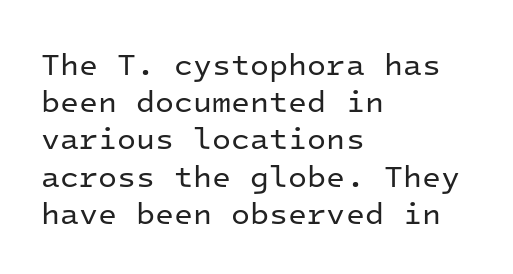
Q: Is the text bold? A: No.
Q: Is the text italic (slanted)? A: No, it is upright.
Q: Is the typeface a serif or a sans-serif typeface? A: Sans-serif.
Q: Is the text underlined? A: No.
Q: How is the paragraph aligned? A: Left-aligned.
Q: Is the spacing between letters normal or unusually wide? A: Normal.
Q: Width (condensed, normal, or wide)? A: Normal.
Q: Stroke contrast? A: Low.
Q: x-height? A: Medium.
Q: Monospaced? A: Yes.
